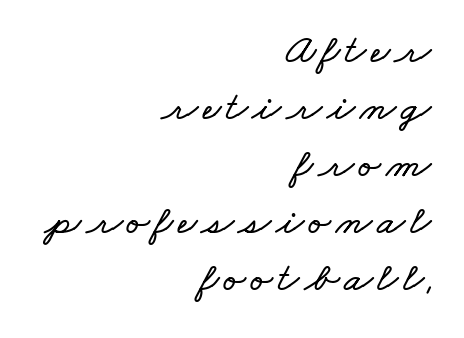
Q: Is the text underlined? A: No.
Q: How is the paragraph aligned? A: Right-aligned.
Q: Is the spacing between lines tight, normal or loose? A: Normal.
Q: Width (condensed, normal, or wide)? A: Wide.
Q: Stroke contrast? A: Low.
Q: x-height? A: Small.
Q: Monospaced? A: No.
